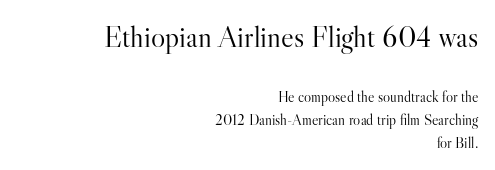
Q: Is the text bold? A: No.
Q: Is the text italic (slanted)? A: No, it is upright.
Q: Is the typeface a serif or a sans-serif typeface? A: Serif.
Q: Is the text underlined? A: No.
Q: How is the paragraph aligned? A: Right-aligned.
Q: Is the spacing between letters normal or unusually wide? A: Normal.
Q: Is the spacing between lines tight, normal or loose? A: Normal.
Q: Which block of text is set in a larger size, the first (top) or the second (bottom)? A: The first (top) one.
Q: Width (condensed, normal, or wide)? A: Normal.
Q: Stroke contrast? A: High.
Q: x-height? A: Small.
Q: Monospaced? A: No.
